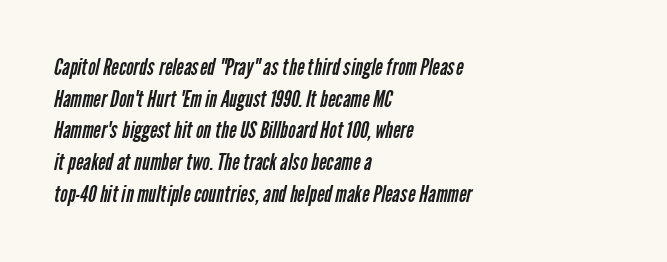
Q: Is the text bold? A: No.
Q: Is the text underlined? A: No.
Q: How is the paragraph aligned? A: Left-aligned.
Q: Is the spacing between letters normal or unusually wide? A: Normal.
Q: Is the spacing between lines tight, normal or loose? A: Normal.
